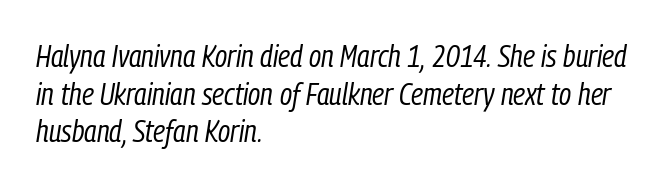
The letters are slanted; this is an italic face. This is not heavy type; no bold has been used. Bare-footed words on every line. A typesetter would call this proportional, since set widths differ per character. Words appear dense and cohesive because spacing is normal. Caption: multi-line text, flush left, ragged right.
